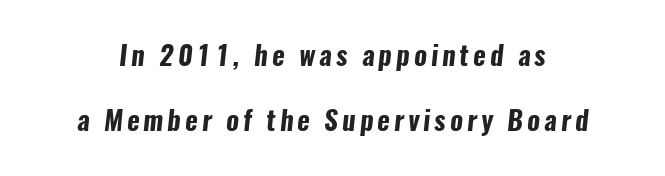
The image shows 27 px bold type; set loose line spacing (2.42x), not underlined.
